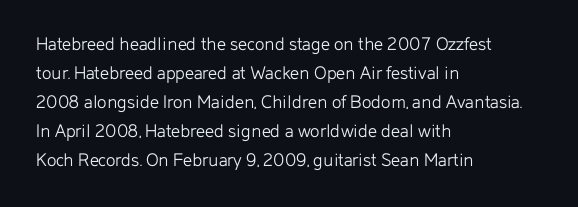
{"italic": "no", "bold": "no", "underline": "no", "align": "left", "line_spacing": "normal", "line_spacing_ratio": 1.45, "letter_spacing": "normal", "letter_spacing_em": 0.0, "glyph_px": 20}
